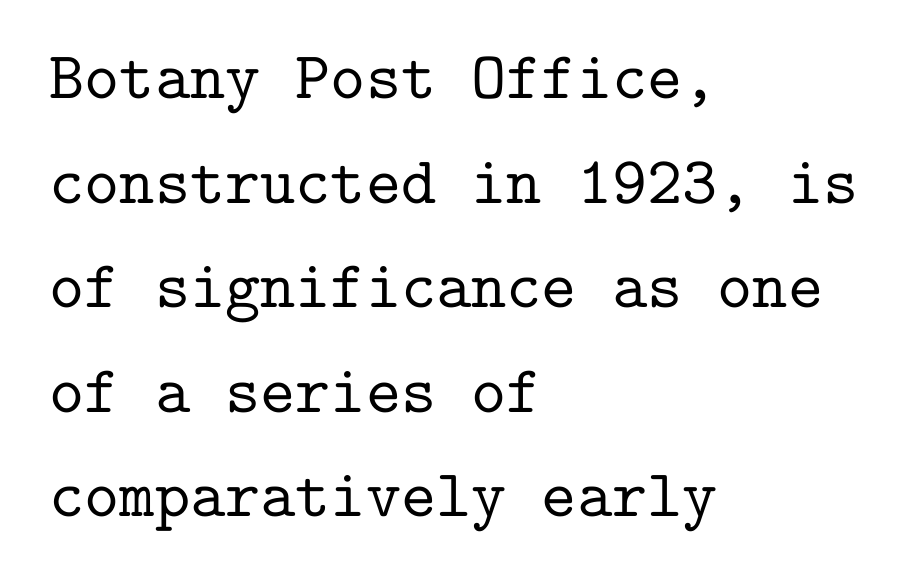
The rag falls on the right side of this text block. These lines were composed using upright roman letters. The vertical gap from one line to the next is medium. Spacing between characters is what you'd get straight out of the box. The string is rendered with underlining switched off.
